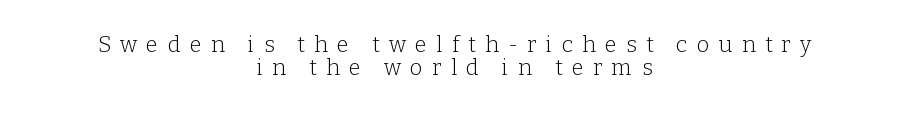
The image shows 22 px text type, upright; set centered, tight line spacing (1.05x), unusually wide letter spacing (+0.42 em), not underlined.
